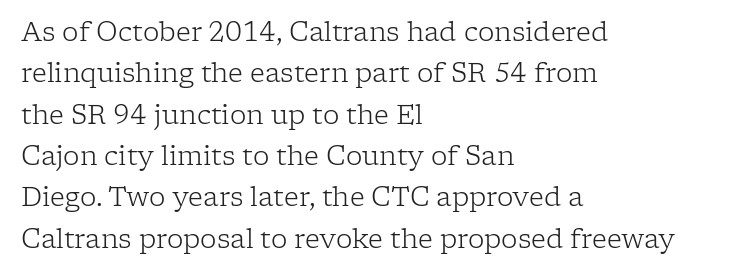
Each stroke keeps to a modest, everyday thickness or less. Whoever set this chose a conventional vertical rhythm. Caption: multi-line text, flush left, ragged right. Underlining? Definitely not there.
